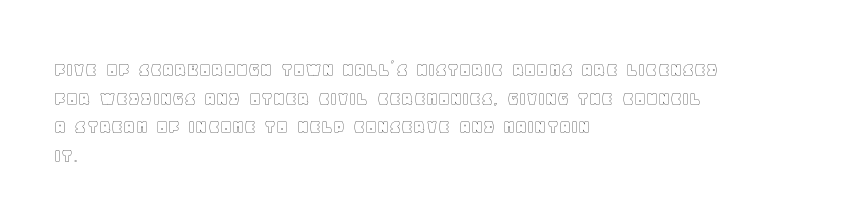
{"italic": "no", "underline": "no", "align": "left", "line_spacing": "normal", "line_spacing_ratio": 1.36, "letter_spacing": "normal", "letter_spacing_em": 0.0, "glyph_px": 21}
